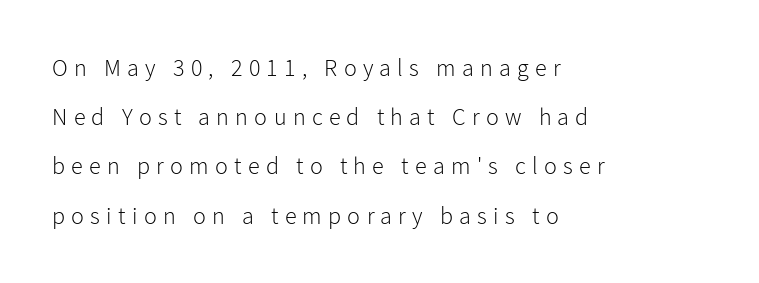
Q: Is the text bold? A: No.
Q: Is the text italic (slanted)? A: No, it is upright.
Q: Is the text underlined? A: No.
Q: How is the paragraph aligned? A: Left-aligned.
Q: Is the spacing between letters normal or unusually wide? A: Unusually wide.
Q: Is the spacing between lines tight, normal or loose? A: Loose.
